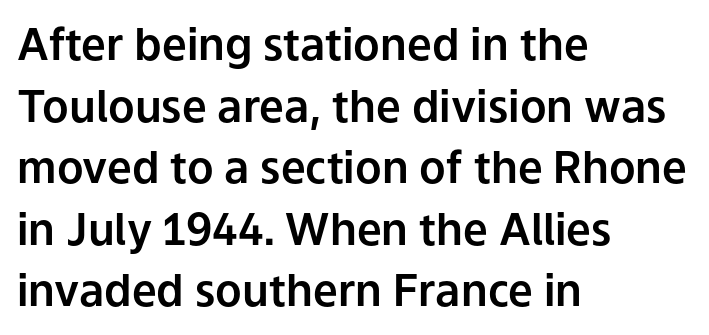
There is no visible air inserted between adjacent glyphs. The glyphs are unaccompanied by any horizontal stroke below them. Do the characters align in a grid? No, the font is proportional. Each new line begins a customary step beneath the previous one.
